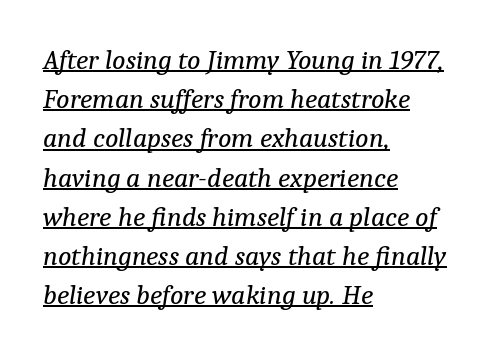
Q: Is the text bold? A: No.
Q: Is the text italic (slanted)? A: Yes, it leans right by about 9 degrees.
Q: Is the typeface a serif or a sans-serif typeface? A: Serif.
Q: Is the text underlined? A: Yes.
Q: How is the paragraph aligned? A: Left-aligned.
Q: Is the spacing between letters normal or unusually wide? A: Normal.
Q: Is the spacing between lines tight, normal or loose? A: Normal.
Q: Width (condensed, normal, or wide)? A: Normal.
Q: Stroke contrast? A: Low.
Q: x-height? A: Medium.
Q: Monospaced? A: No.
